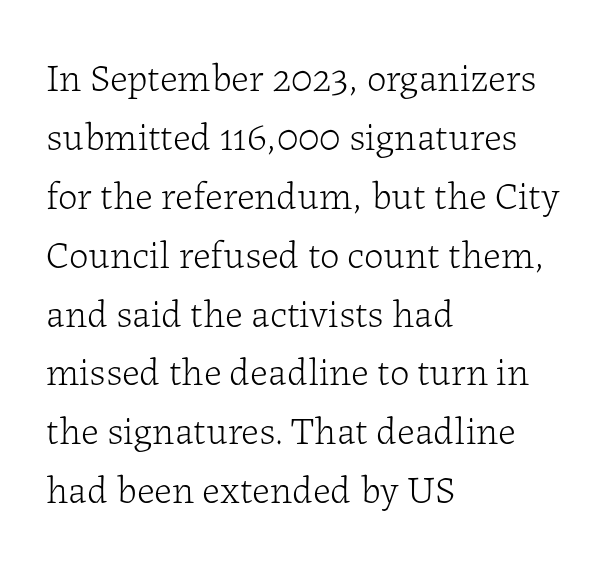
The image shows 39 px light serif type, upright; set left-aligned, normal line spacing (1.51x), normal letter spacing, not underlined; low stroke contrast and a medium x-height.
